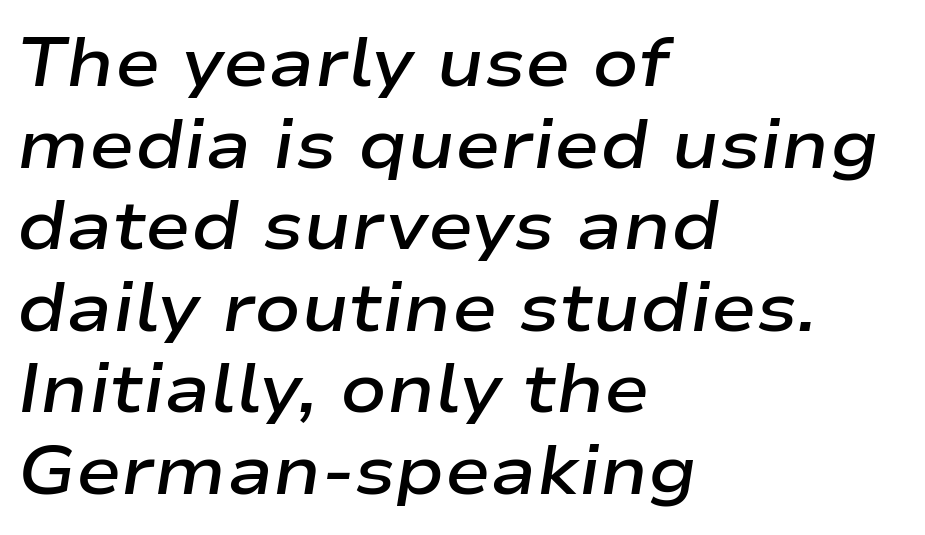
The text carries the slant typical of an italic or oblique font. The specimen omits any rule beneath the text block's lines. Tracking value appears to be zero — textbook default spacing. A bit beefed up — I'd call it semibold rather than bold.
